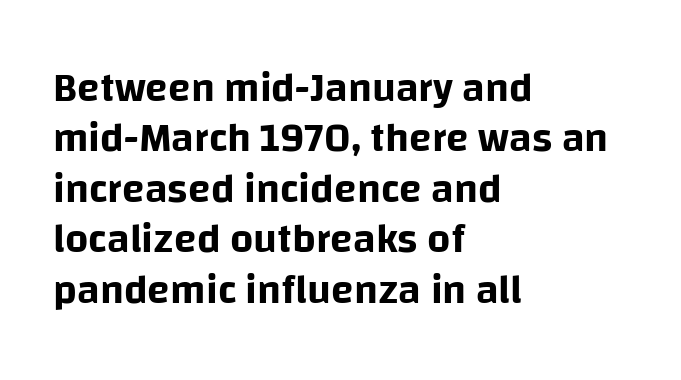
Q: Is the text italic (slanted)? A: No, it is upright.
Q: Is the typeface a serif or a sans-serif typeface? A: Sans-serif.
Q: Is the text underlined? A: No.
Q: How is the paragraph aligned? A: Left-aligned.
Q: Is the spacing between letters normal or unusually wide? A: Normal.
Q: Width (condensed, normal, or wide)? A: Normal.
Q: Stroke contrast? A: Low.
Q: x-height? A: Large.
Q: Monospaced? A: No.
